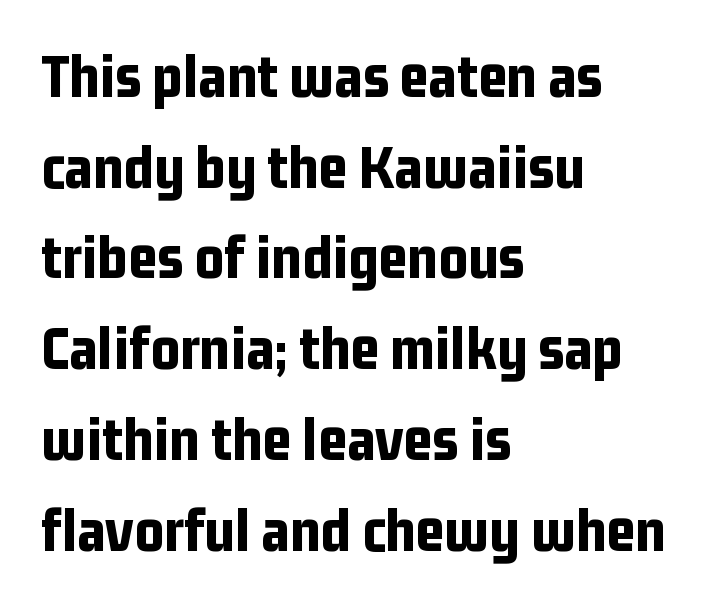
{"serif": "no", "italic": "no", "bold": "yes", "weight": "bold", "width": "condensed", "stroke_contrast": "low", "x_height": "medium", "monospaced": "no", "underline": "no", "align": "left", "line_spacing": "normal", "line_spacing_ratio": 1.44, "letter_spacing": "normal", "letter_spacing_em": 0.0, "glyph_px": 63}
